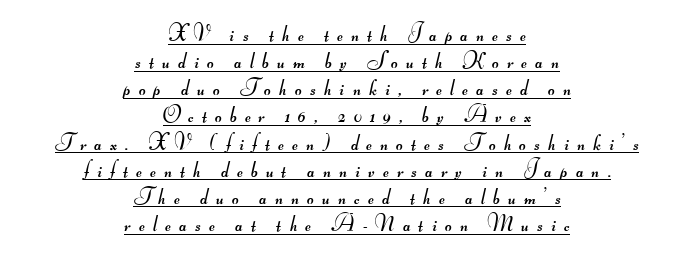
Where is the straight margin? There isn't one; the lines are centered. Stroke thickness stays within the range of a standard reading face or lighter. The sample's only ornament is a line tracing under the words. Honestly, the letter spacing is so wide it's the main thing you notice.
